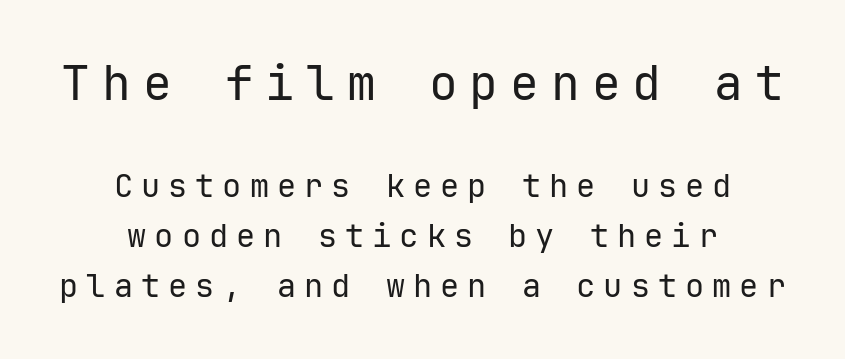
Every row of glyphs is offset so its center matches the block's center. The font sits on the lighter half of the weight spectrum, regular included. Unmarked baselines from the first word to the last. There is plenty of visible air inserted between adjacent glyphs.
